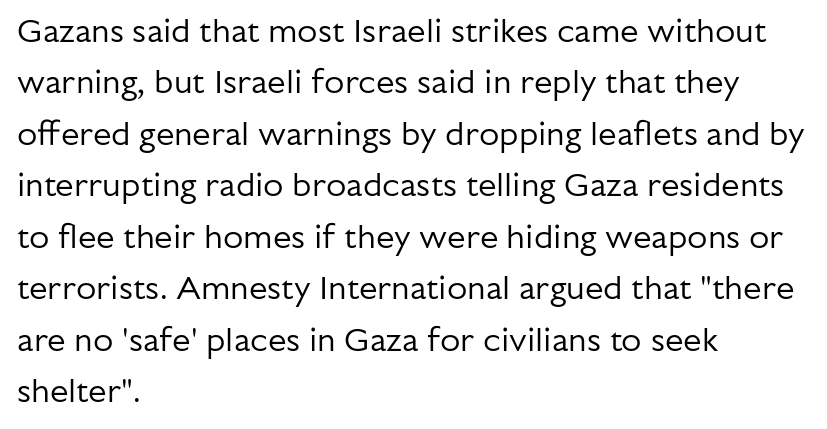
Posture: upright roman. Check under the words: just untouched page. No extra tracking has been applied to these lines. The space between consecutive lines is moderate.
